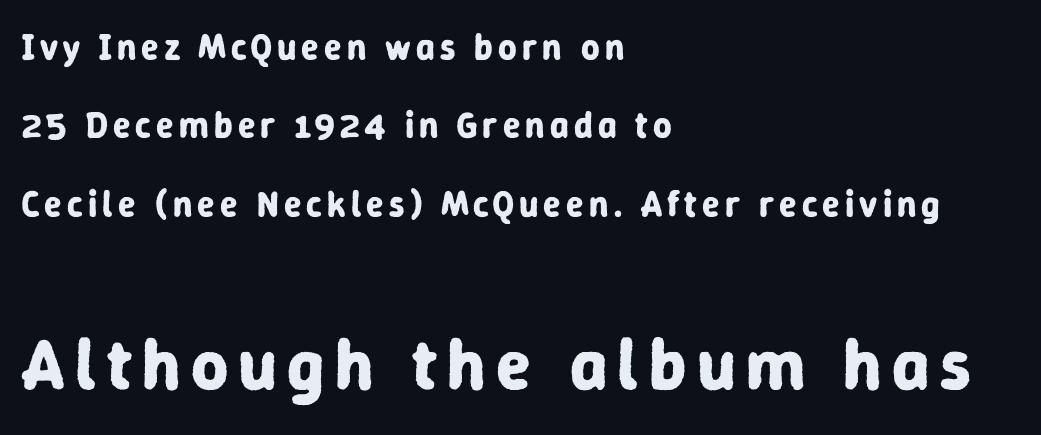
Q: Is the text bold? A: Yes.
Q: Is the text italic (slanted)? A: No, it is upright.
Q: Is the typeface a serif or a sans-serif typeface? A: Sans-serif.
Q: Is the text underlined? A: No.
Q: How is the paragraph aligned? A: Left-aligned.
Q: Is the spacing between lines tight, normal or loose? A: Loose.
Q: Which block of text is set in a larger size, the first (top) or the second (bottom)? A: The second (bottom) one.
Q: Width (condensed, normal, or wide)? A: Normal.
Q: Stroke contrast? A: Low.
Q: x-height? A: Medium.
Q: Monospaced? A: No.
